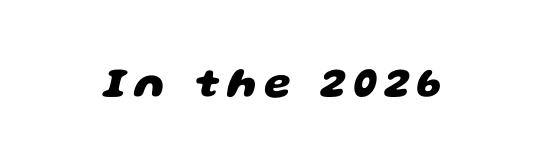
The image shows 43 px heavy, wide sans-serif type; set not underlined; low stroke contrast and a large x-height.
